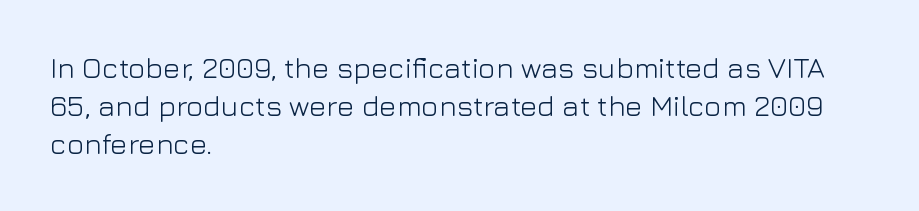
The image shows 29 px light sans-serif type, upright; set left-aligned, normal line spacing (1.31x), normal letter spacing, not underlined; low stroke contrast and a medium x-height.
